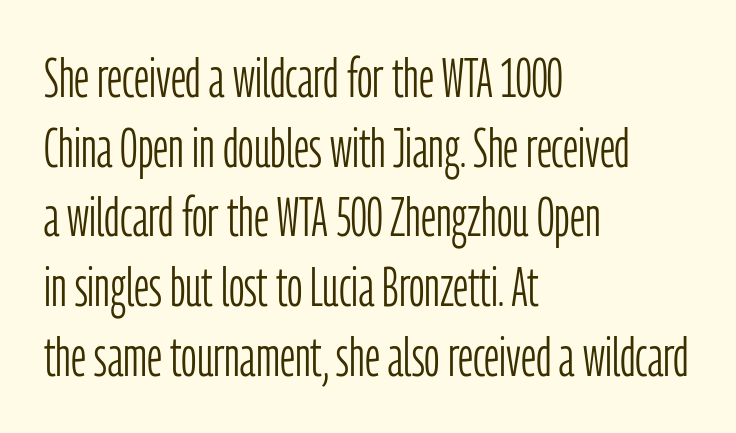
The image shows 54 px light, condensed sans-serif type, upright; set left-aligned, normal line spacing (1.29x), normal letter spacing, not underlined; low stroke contrast and a medium x-height.
